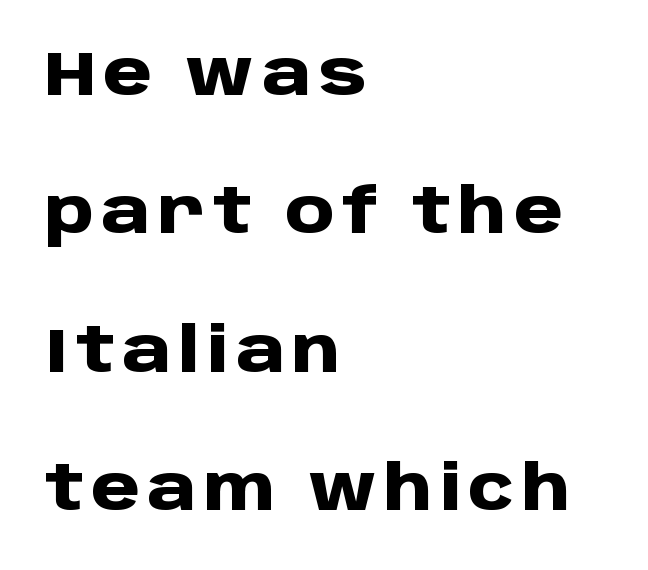
Bare-footed words on every line. Notice the wide empty band between every row — that's loose leading. Typographic density is high because the face is bold. This sample has the flowing, uneven cadence of proportional lettering. The rendering shows plain stroke endings on the letterforms — a sans-serif design.
